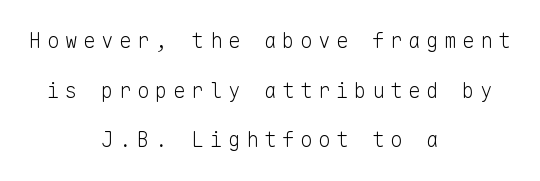
Unlike italic type, these characters show no tilt at all. The area under the type is left untouched. On a weight scale, this lands at 450 or below. The lines in this sample share a center point and differ in where they start and stop.
